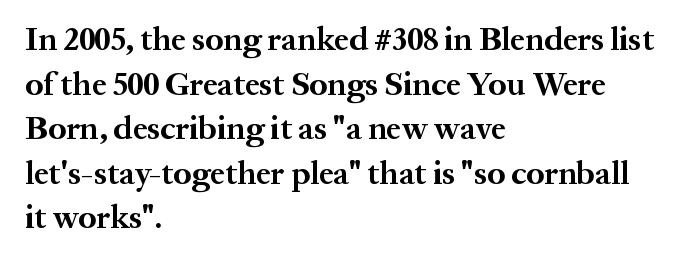
Quick note: underline off. Type style note: has serifs. Rows of type keep a routine distance in the vertical direction. These lines were composed using upright roman letters.
